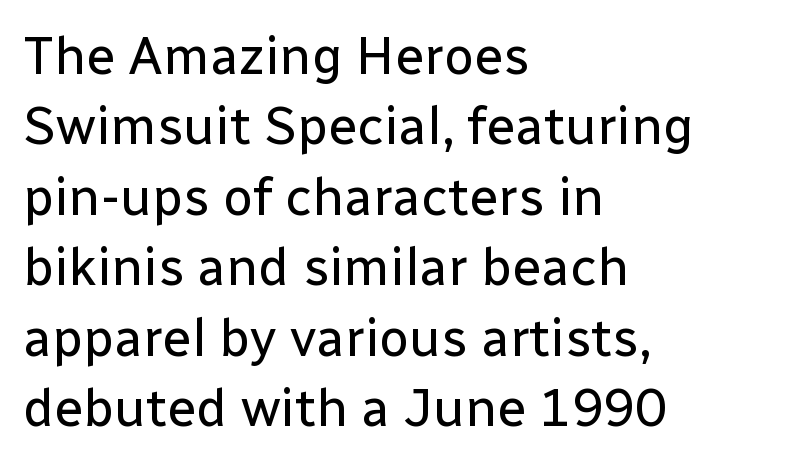
Q: Is the text bold? A: No.
Q: Is the text italic (slanted)? A: No, it is upright.
Q: Is the typeface a serif or a sans-serif typeface? A: Sans-serif.
Q: Is the text underlined? A: No.
Q: How is the paragraph aligned? A: Left-aligned.
Q: Is the spacing between letters normal or unusually wide? A: Normal.
Q: Is the spacing between lines tight, normal or loose? A: Normal.
Q: Width (condensed, normal, or wide)? A: Normal.
Q: Stroke contrast? A: Low.
Q: x-height? A: Medium.
Q: Monospaced? A: No.
